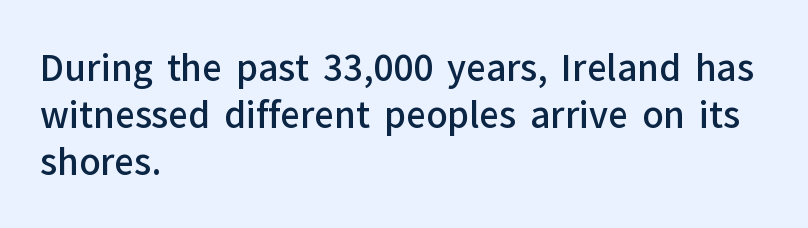
Q: Is the text bold? A: Semi-bold.
Q: Is the text italic (slanted)? A: No, it is upright.
Q: Is the typeface a serif or a sans-serif typeface? A: Sans-serif.
Q: Is the text underlined? A: No.
Q: How is the paragraph aligned? A: Left-aligned.
Q: Is the spacing between letters normal or unusually wide? A: Normal.
Q: Is the spacing between lines tight, normal or loose? A: Normal.
Q: Width (condensed, normal, or wide)? A: Normal.
Q: Stroke contrast? A: Low.
Q: x-height? A: Medium.
Q: Monospaced? A: No.
